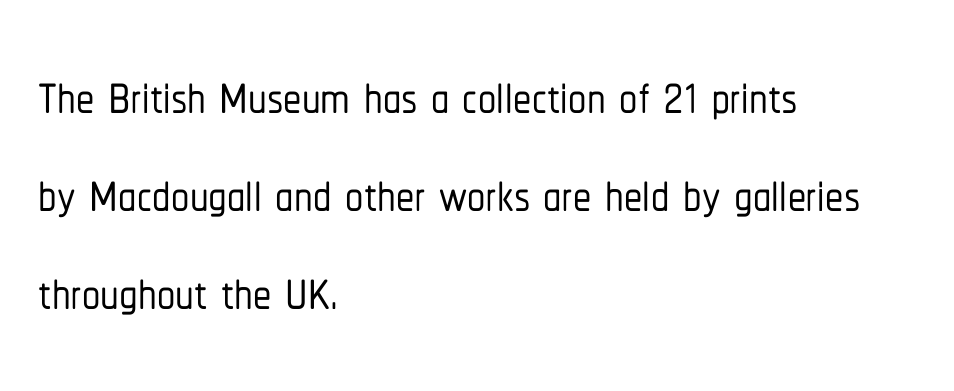
Q: Is the text italic (slanted)? A: No, it is upright.
Q: Is the typeface a serif or a sans-serif typeface? A: Sans-serif.
Q: Is the text underlined? A: No.
Q: How is the paragraph aligned? A: Left-aligned.
Q: Is the spacing between letters normal or unusually wide? A: Normal.
Q: Is the spacing between lines tight, normal or loose? A: Normal.
Q: Width (condensed, normal, or wide)? A: Condensed.
Q: Stroke contrast? A: Low.
Q: x-height? A: Medium.
Q: Monospaced? A: No.
